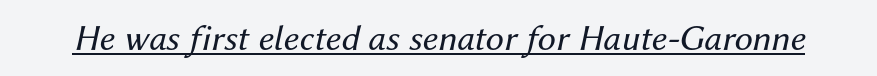
Every word sits above its own underline. Is this a fixed-width face? No — the glyphs have proportional, varying widths. Weight: not bold — regular or lighter. Style check: oblique. The line texture is even and compact thanks to regular tracking.
